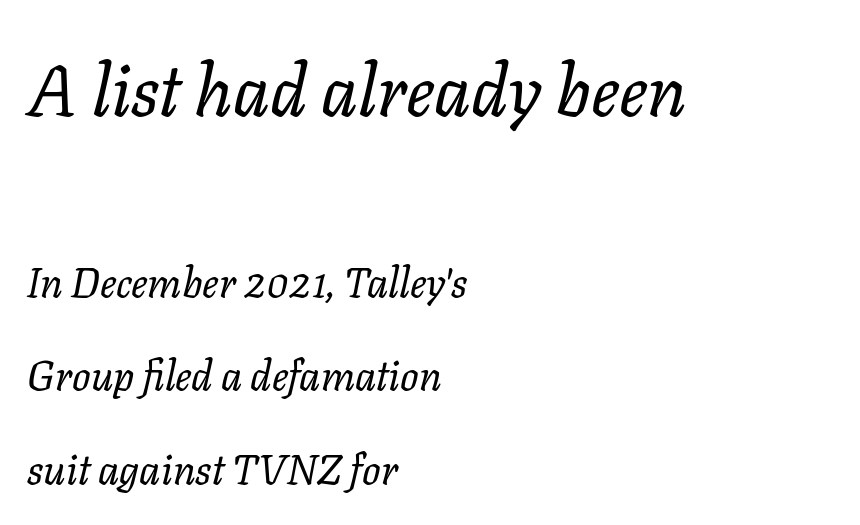
Q: Is the text bold? A: No.
Q: Is the text italic (slanted)? A: Yes, it leans right by about 11 degrees.
Q: Is the text underlined? A: No.
Q: How is the paragraph aligned? A: Left-aligned.
Q: Is the spacing between letters normal or unusually wide? A: Normal.
Q: Is the spacing between lines tight, normal or loose? A: Loose.
Q: Which block of text is set in a larger size, the first (top) or the second (bottom)? A: The first (top) one.
Q: Width (condensed, normal, or wide)? A: Normal.
Q: Stroke contrast? A: Low.
Q: x-height? A: Medium.
Q: Monospaced? A: No.
